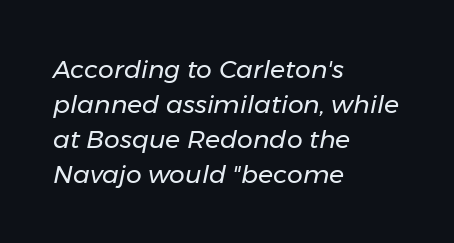
{"italic": "yes", "lean": "right", "slant_degrees": 11, "bold": "no", "underline": "no", "align": "left", "line_spacing": "normal", "line_spacing_ratio": 1.4, "letter_spacing": "normal", "letter_spacing_em": 0.0, "glyph_px": 25}
